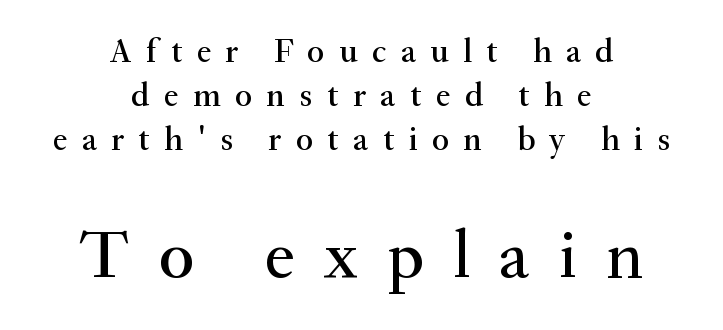
The image shows 69 px serif type, upright; set centered, normal line spacing (1.3x), unusually wide letter spacing (+0.42 em), not underlined; the second (bottom) block is 2.03x larger; medium stroke contrast and a small x-height.
